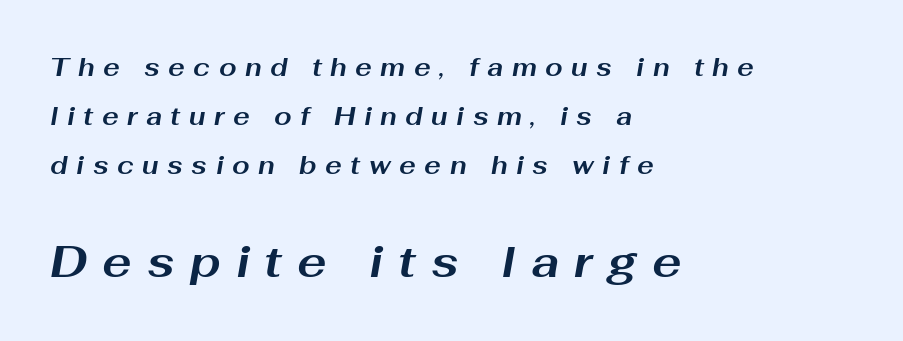
Q: Is the text bold? A: Yes.
Q: Is the text italic (slanted)? A: Yes, it leans right by about 10 degrees.
Q: Is the text underlined? A: No.
Q: How is the paragraph aligned? A: Left-aligned.
Q: Is the spacing between letters normal or unusually wide? A: Unusually wide.
Q: Is the spacing between lines tight, normal or loose? A: Loose.
Q: Which block of text is set in a larger size, the first (top) or the second (bottom)? A: The second (bottom) one.
Q: Width (condensed, normal, or wide)? A: Wide.
Q: Stroke contrast? A: Medium.
Q: x-height? A: Medium.
Q: Monospaced? A: No.
